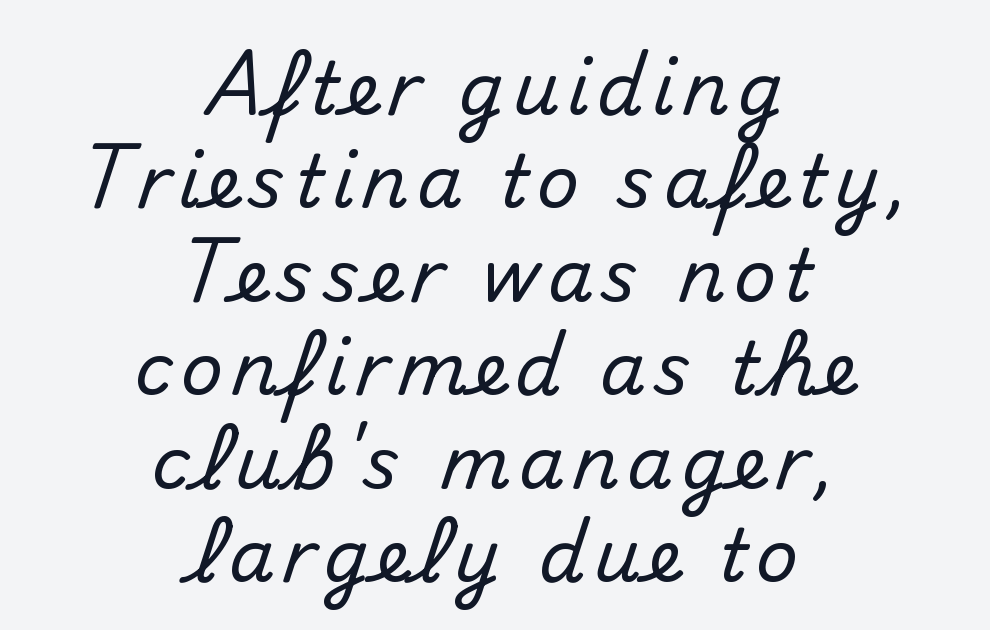
A typesetter would call this proportional, since set widths differ per character. Each new line begins a customary step beneath the previous one. The rag falls on both sides of this text block equally.
